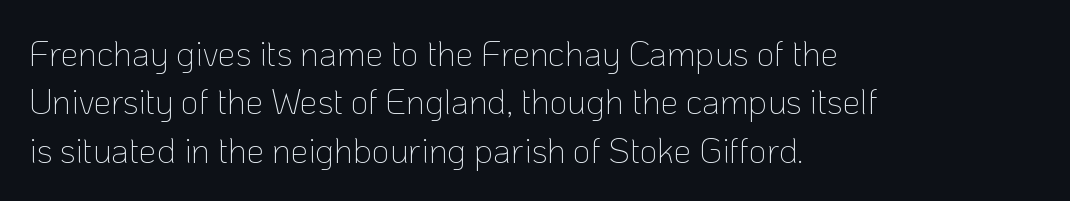
{"serif": "no", "italic": "no", "bold": "no", "weight": "thin", "width": "normal", "stroke_contrast": "low", "x_height": "medium", "monospaced": "no", "underline": "no", "align": "left", "line_spacing": "normal", "line_spacing_ratio": 1.38, "letter_spacing": "normal", "letter_spacing_em": 0.0, "glyph_px": 35}
